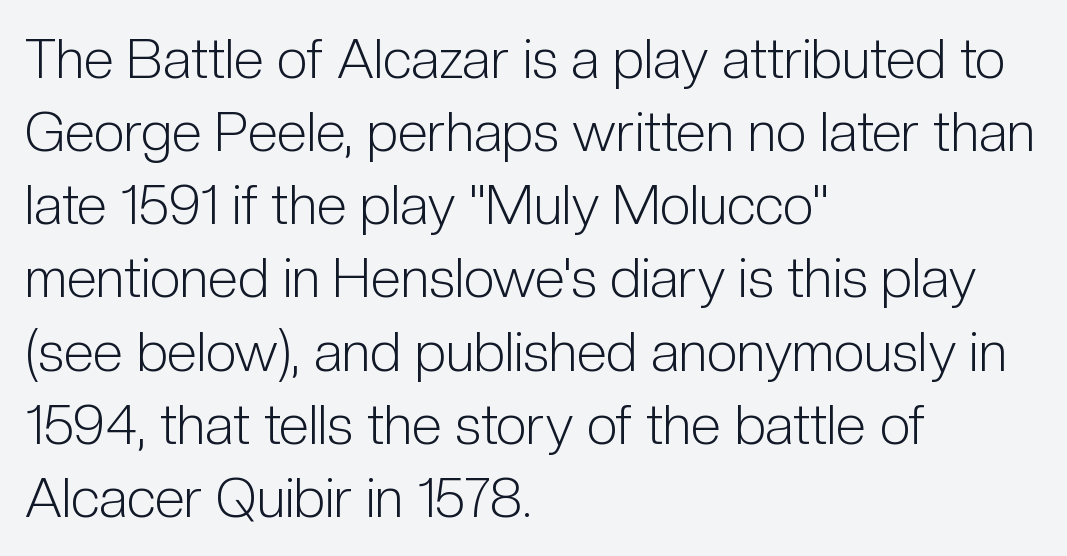
Q: Is the text bold? A: No.
Q: Is the text italic (slanted)? A: No, it is upright.
Q: Is the typeface a serif or a sans-serif typeface? A: Sans-serif.
Q: Is the text underlined? A: No.
Q: How is the paragraph aligned? A: Left-aligned.
Q: Is the spacing between letters normal or unusually wide? A: Normal.
Q: Is the spacing between lines tight, normal or loose? A: Normal.
Q: Width (condensed, normal, or wide)? A: Condensed.
Q: Stroke contrast? A: Low.
Q: x-height? A: Medium.
Q: Monospaced? A: No.
